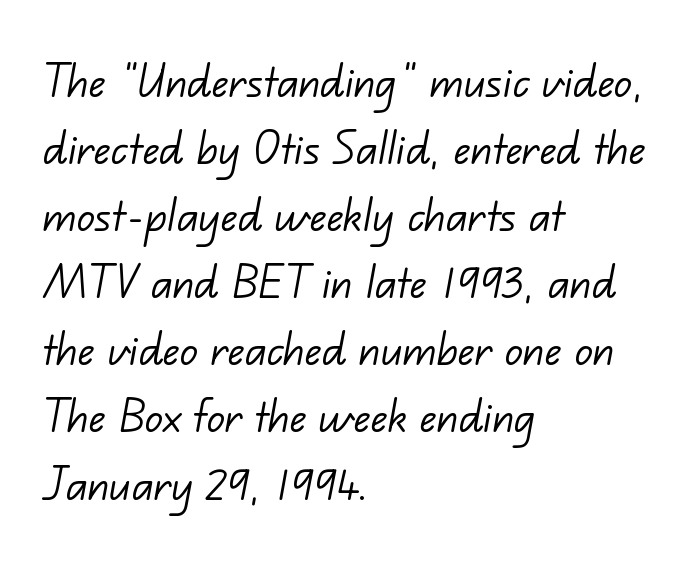
Q: Is the text bold? A: No.
Q: Is the typeface a serif or a sans-serif typeface? A: Sans-serif.
Q: Is the text underlined? A: No.
Q: How is the paragraph aligned? A: Left-aligned.
Q: Is the spacing between letters normal or unusually wide? A: Normal.
Q: Width (condensed, normal, or wide)? A: Normal.
Q: Stroke contrast? A: Low.
Q: x-height? A: Small.
Q: Monospaced? A: No.
